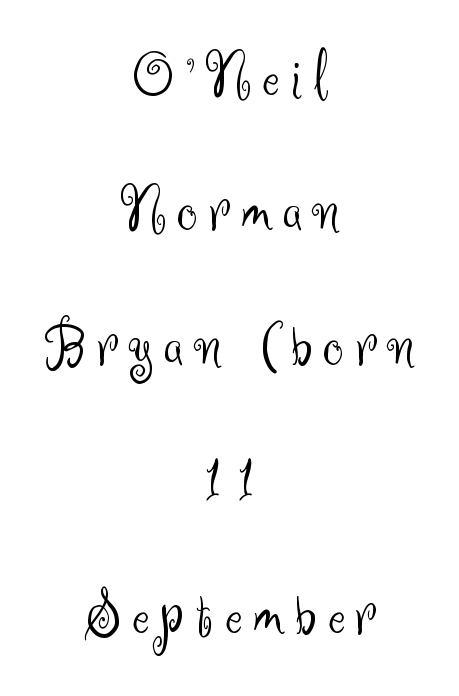
The rendering shows plain stroke endings on the letterforms — a sans-serif design. The typeface has the unassuming heft of standard copy or less. Note the varied advance widths — an 'i' is clearly narrower than an 'm'. Neither beginnings nor endings align; midpoints do. No word sits above an underline. Is there much room between lines? Yes — plenty of vertical air separates them.
